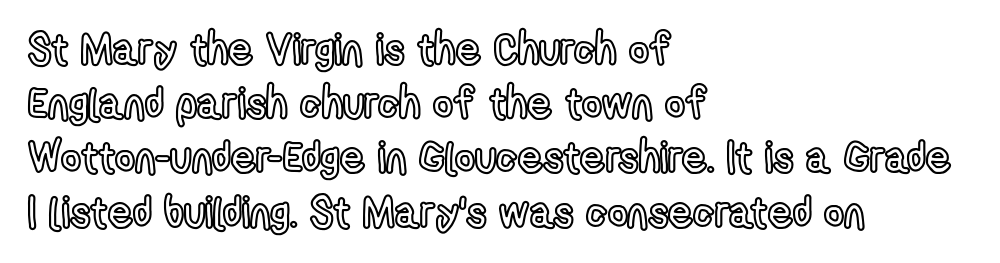
The axis of the letterforms is exactly vertical. This sample has the flowing, uneven cadence of proportional lettering. The lines sit at an ordinary, default distance from one another. Check under the words: just untouched page. There is no visible air inserted between adjacent glyphs.
